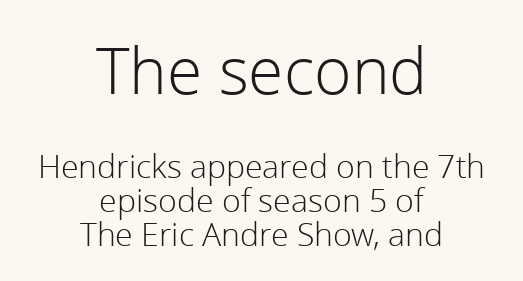
{"serif": "no", "italic": "no", "bold": "no", "weight": "light", "width": "normal", "x_height": "medium", "monospaced": "no", "underline": "no", "align": "center", "line_spacing": "tight", "line_spacing_ratio": 1.05, "letter_spacing": "normal", "letter_spacing_em": 0.0, "larger_block": "first", "size_ratio": 2.0, "glyph_px": 64}
